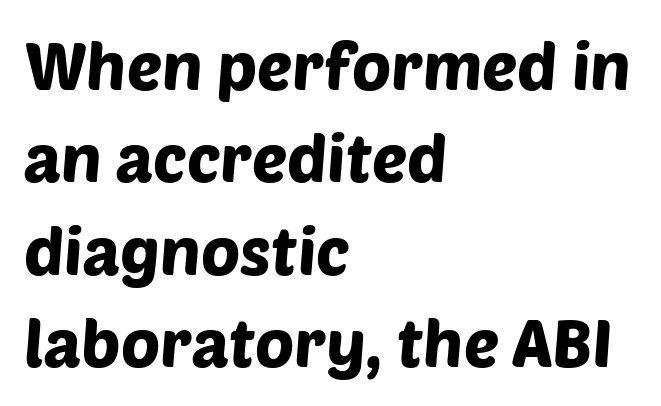
Q: Is the typeface a serif or a sans-serif typeface? A: Sans-serif.
Q: Is the text underlined? A: No.
Q: How is the paragraph aligned? A: Left-aligned.
Q: Is the spacing between letters normal or unusually wide? A: Normal.
Q: Is the spacing between lines tight, normal or loose? A: Normal.
Q: Width (condensed, normal, or wide)? A: Normal.
Q: Stroke contrast? A: Low.
Q: x-height? A: Large.
Q: Monospaced? A: No.
